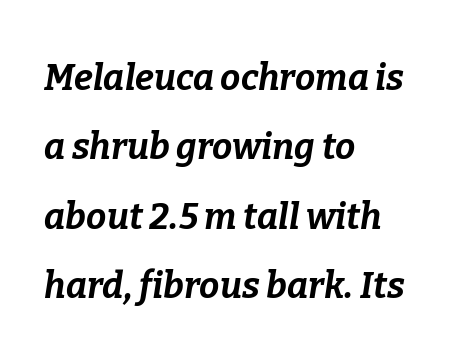
Q: Is the text bold? A: Yes.
Q: Is the text italic (slanted)? A: Yes, it leans right by about 9 degrees.
Q: Is the text underlined? A: No.
Q: How is the paragraph aligned? A: Left-aligned.
Q: Is the spacing between letters normal or unusually wide? A: Normal.
Q: Is the spacing between lines tight, normal or loose? A: Loose.
Q: Width (condensed, normal, or wide)? A: Normal.
Q: Stroke contrast? A: Low.
Q: x-height? A: Medium.
Q: Monospaced? A: No.
